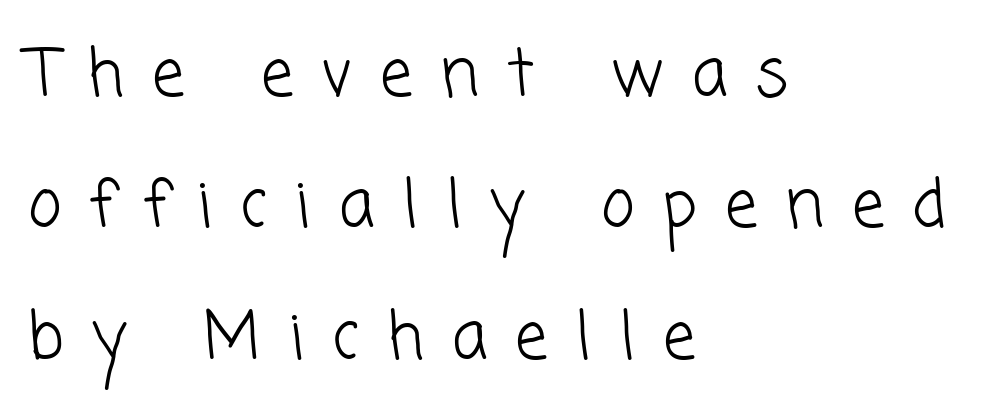
Q: Is the text bold? A: No.
Q: Is the typeface a serif or a sans-serif typeface? A: Sans-serif.
Q: Is the text underlined? A: No.
Q: How is the paragraph aligned? A: Left-aligned.
Q: Is the spacing between letters normal or unusually wide? A: Unusually wide.
Q: Is the spacing between lines tight, normal or loose? A: Loose.
Q: Width (condensed, normal, or wide)? A: Normal.
Q: Stroke contrast? A: Low.
Q: x-height? A: Medium.
Q: Monospaced? A: No.
